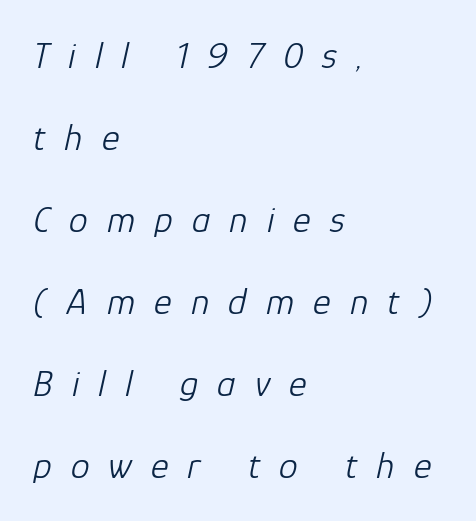
{"italic": "yes", "lean": "right", "slant_degrees": 12, "bold": "no", "weight": "light", "width": "normal", "stroke_contrast": "low", "x_height": "medium", "monospaced": "no", "underline": "no", "align": "left", "line_spacing": "loose", "line_spacing_ratio": 2.16, "letter_spacing": "wide", "letter_spacing_em": 0.5, "glyph_px": 38}
